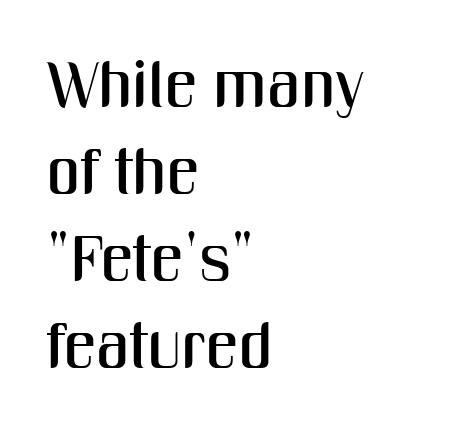
{"serif": "no", "italic": "no", "width": "condensed", "stroke_contrast": "medium", "x_height": "medium", "monospaced": "no", "underline": "no", "align": "left", "line_spacing": "normal", "line_spacing_ratio": 1.34, "letter_spacing": "normal", "letter_spacing_em": 0.0, "glyph_px": 65}
